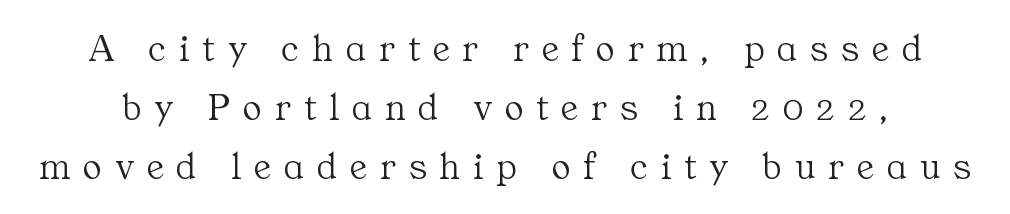
Q: Is the text bold? A: No.
Q: Is the text italic (slanted)? A: No, it is upright.
Q: Is the typeface a serif or a sans-serif typeface? A: Serif.
Q: Is the text underlined? A: No.
Q: Is the spacing between letters normal or unusually wide? A: Unusually wide.
Q: Is the spacing between lines tight, normal or loose? A: Normal.
Q: Width (condensed, normal, or wide)? A: Normal.
Q: Stroke contrast? A: Medium.
Q: x-height? A: Medium.
Q: Monospaced? A: No.
